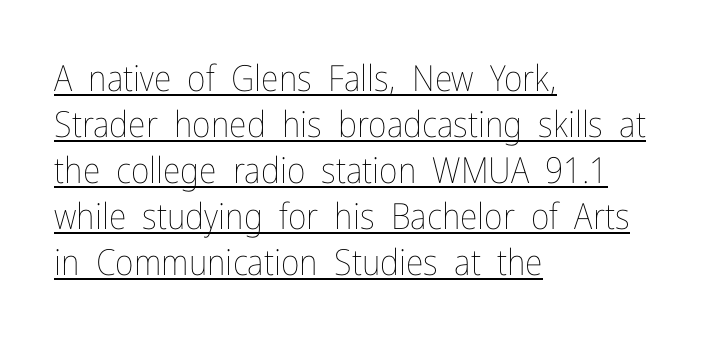
Posture: vertical. Horizontal alignment here is leftward, the default for most running prose. A typesetter would call this proportional, since set widths differ per character. Summary of weight: not heavy and not bold.
